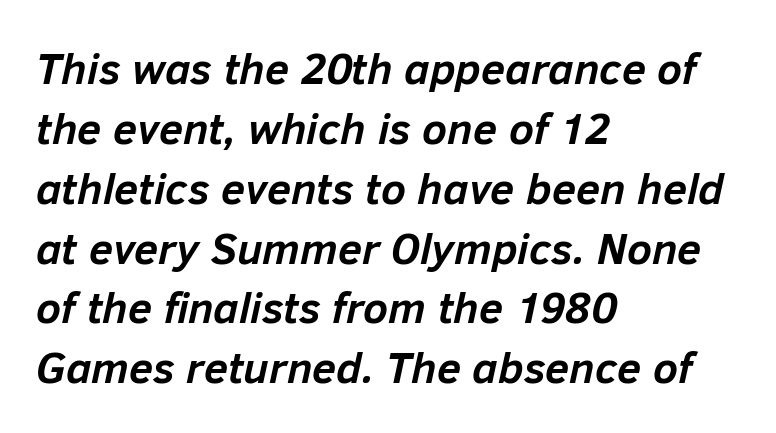
Q: Is the text bold? A: Yes.
Q: Is the text italic (slanted)? A: Yes, it leans right by about 12 degrees.
Q: Is the text underlined? A: No.
Q: How is the paragraph aligned? A: Left-aligned.
Q: Is the spacing between letters normal or unusually wide? A: Normal.
Q: Is the spacing between lines tight, normal or loose? A: Normal.
Q: Width (condensed, normal, or wide)? A: Normal.
Q: Stroke contrast? A: Low.
Q: x-height? A: Medium.
Q: Monospaced? A: No.
